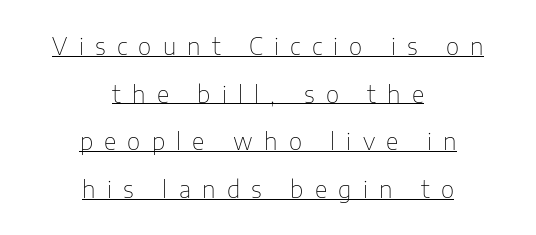
Every character sits straight up, as roman type does. If you measured baseline to baseline, you'd find a long distance. Compared with a typical body face, this is equally light or lighter still. Somebody hit Ctrl+U on this one — the words are underlined. The letters are spread apart with noticeably loose tracking.
